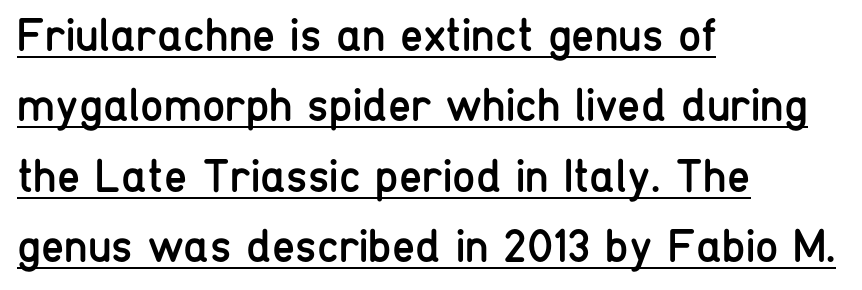
Q: Is the text bold? A: No.
Q: Is the text italic (slanted)? A: No, it is upright.
Q: Is the typeface a serif or a sans-serif typeface? A: Sans-serif.
Q: Is the text underlined? A: Yes.
Q: How is the paragraph aligned? A: Left-aligned.
Q: Is the spacing between letters normal or unusually wide? A: Normal.
Q: Is the spacing between lines tight, normal or loose? A: Normal.
Q: Width (condensed, normal, or wide)? A: Condensed.
Q: Stroke contrast? A: Low.
Q: x-height? A: Medium.
Q: Monospaced? A: No.
